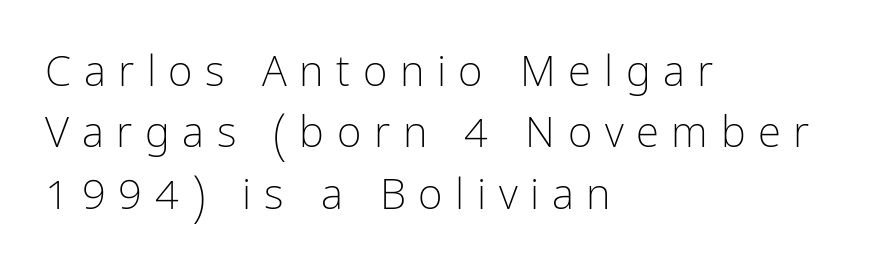
A typesetter would call this proportional, since set widths differ per character. In terms of posture, this sample is upright. The rendering inserts visible extra space after every character. Note: no serifs on the glyphs. In CSS terms this would be text-align: left.
